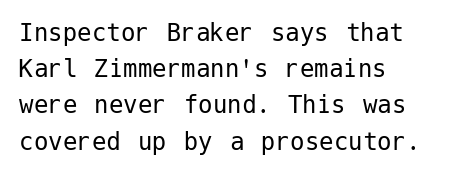
The image shows 29 px regular-weight sans-serif type, upright; set left-aligned, normal line spacing (1.25x), normal letter spacing, not underlined; low stroke contrast and a medium x-height.
